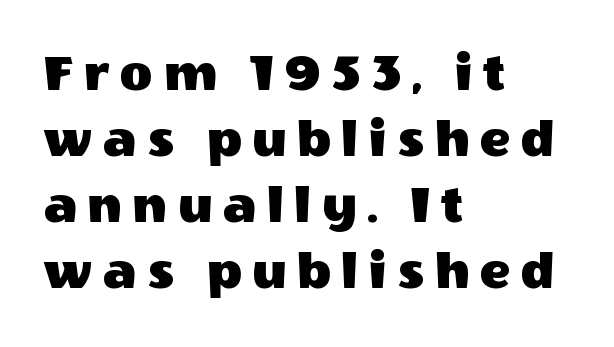
Q: Is the text italic (slanted)? A: No, it is upright.
Q: Is the typeface a serif or a sans-serif typeface? A: Sans-serif.
Q: Is the text underlined? A: No.
Q: How is the paragraph aligned? A: Left-aligned.
Q: Width (condensed, normal, or wide)? A: Normal.
Q: x-height? A: Large.
Q: Monospaced? A: No.
